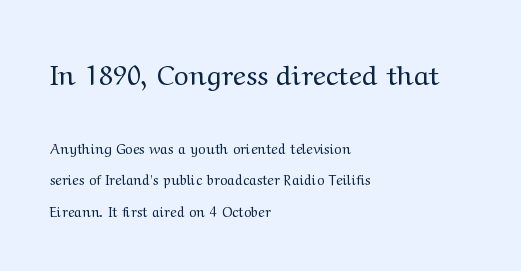
{"serif": "yes", "italic": "no", "bold": "no", "weight": "regular", "width": "wide", "stroke_contrast": "medium", "x_height": "medium", "monospaced": "no", "underline": "no", "align": "left", "line_spacing": "loose", "line_spacing_ratio": 2.26, "letter_spacing": "normal", "letter_spacing_em": 0.0, "larger_block": "first", "size_ratio": 2.0, "glyph_px": 28}
